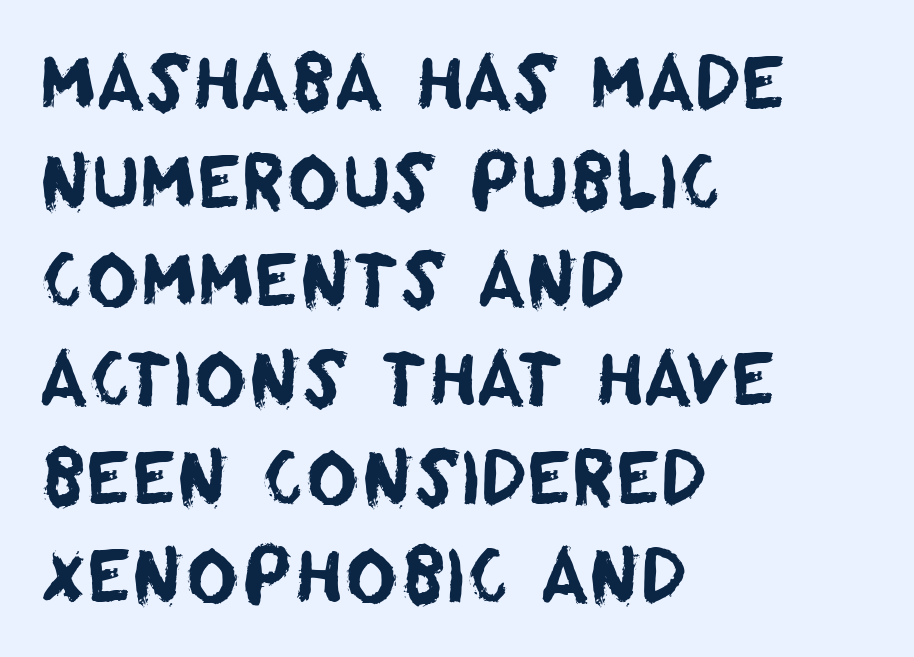
Leading matches the norm, producing a regular column. If you drew a ruler down the left edge, every line would touch it. The strip under each line holds only bare page. Is this a fixed-width face? No — the glyphs have proportional, varying widths. Nobody touched the tracking dial on this one.
